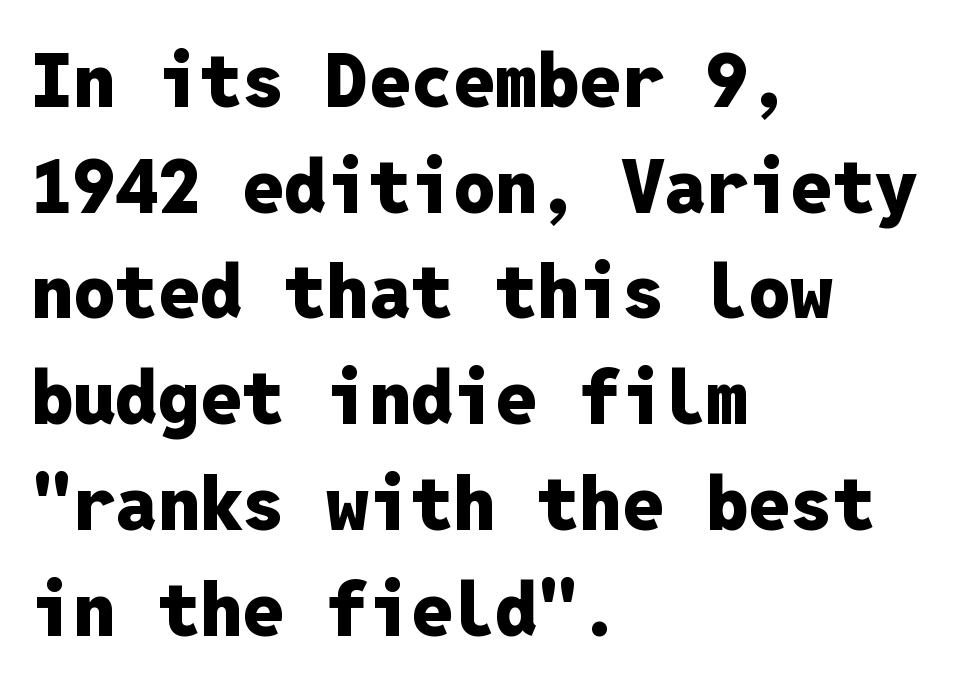
Q: Is the text bold? A: Yes.
Q: Is the text italic (slanted)? A: No, it is upright.
Q: Is the typeface a serif or a sans-serif typeface? A: Sans-serif.
Q: Is the text underlined? A: No.
Q: How is the paragraph aligned? A: Left-aligned.
Q: Is the spacing between letters normal or unusually wide? A: Normal.
Q: Is the spacing between lines tight, normal or loose? A: Normal.
Q: Width (condensed, normal, or wide)? A: Normal.
Q: Stroke contrast? A: Low.
Q: x-height? A: Medium.
Q: Monospaced? A: Yes.
